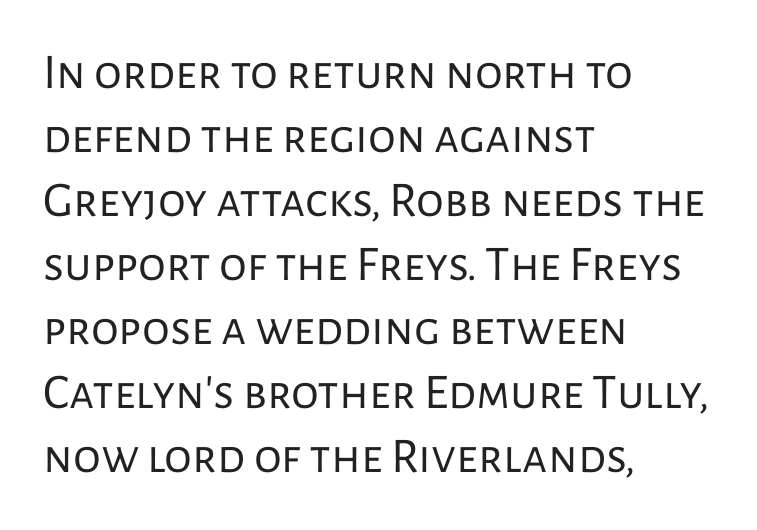
{"serif": "no", "italic": "no", "bold": "no", "weight": "regular", "width": "normal", "stroke_contrast": "low", "x_height": "medium", "monospaced": "no", "underline": "no", "align": "left", "line_spacing": "normal", "line_spacing_ratio": 1.28, "letter_spacing": "normal", "letter_spacing_em": 0.0, "glyph_px": 50}
